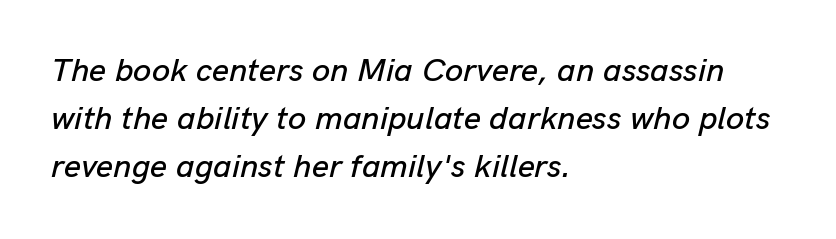
The image shows 33 px text type, italic (leaning right); set left-aligned, normal line spacing (1.46x), normal letter spacing, not underlined; low stroke contrast and a medium x-height.
